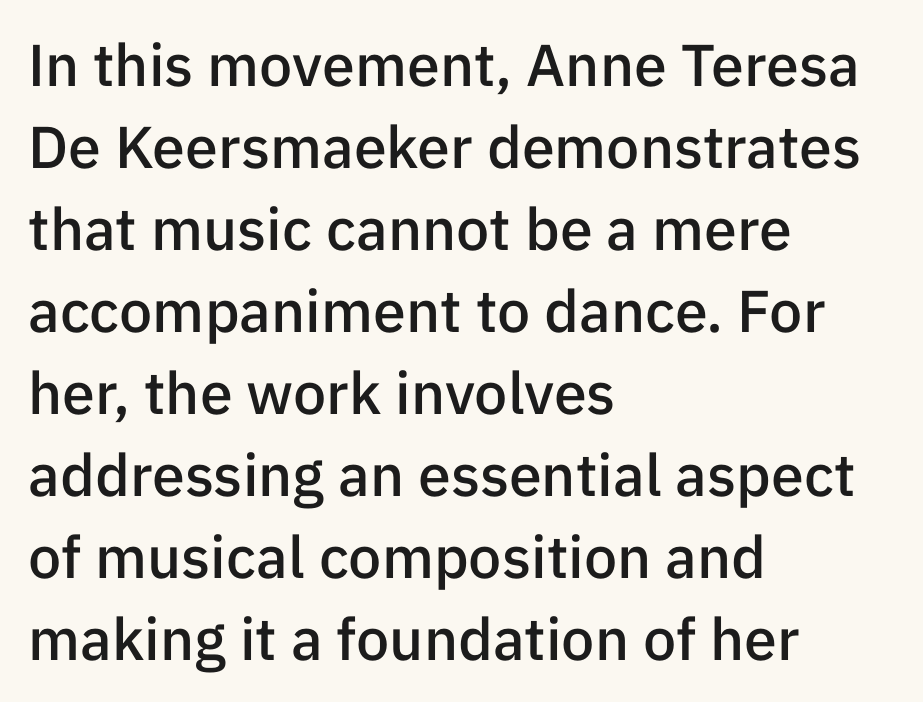
Q: Is the text bold? A: Semi-bold.
Q: Is the text italic (slanted)? A: No, it is upright.
Q: Is the typeface a serif or a sans-serif typeface? A: Sans-serif.
Q: Is the text underlined? A: No.
Q: How is the paragraph aligned? A: Left-aligned.
Q: Is the spacing between letters normal or unusually wide? A: Normal.
Q: Is the spacing between lines tight, normal or loose? A: Normal.
Q: Width (condensed, normal, or wide)? A: Normal.
Q: Stroke contrast? A: Low.
Q: x-height? A: Medium.
Q: Monospaced? A: No.
